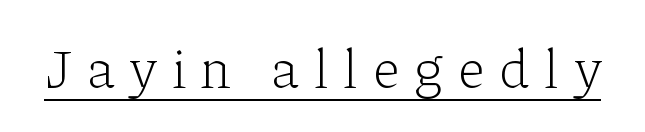
{"serif": "yes", "italic": "no", "bold": "no", "weight": "light", "width": "normal", "stroke_contrast": "low", "x_height": "medium", "monospaced": "no", "underline": "yes", "letter_spacing": "wide", "letter_spacing_em": 0.26, "glyph_px": 55}
